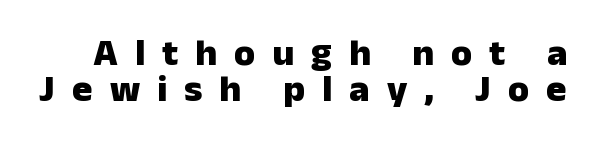
Q: Is the text bold? A: Yes.
Q: Is the text italic (slanted)? A: No, it is upright.
Q: Is the typeface a serif or a sans-serif typeface? A: Sans-serif.
Q: Is the text underlined? A: No.
Q: Is the spacing between letters normal or unusually wide? A: Unusually wide.
Q: Is the spacing between lines tight, normal or loose? A: Tight.
Q: Width (condensed, normal, or wide)? A: Normal.
Q: Stroke contrast? A: Low.
Q: x-height? A: Medium.
Q: Monospaced? A: No.
